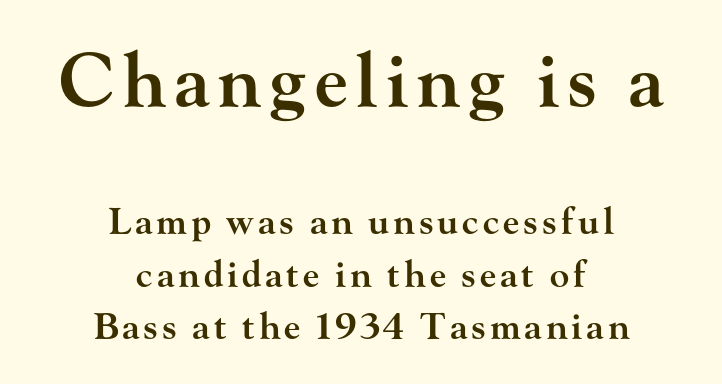
The image shows 73 px semibold, wide serif type, upright; set centered, normal line spacing (1.46x), not underlined; the first (top) block is 2.03x larger; high stroke contrast and a small x-height.
